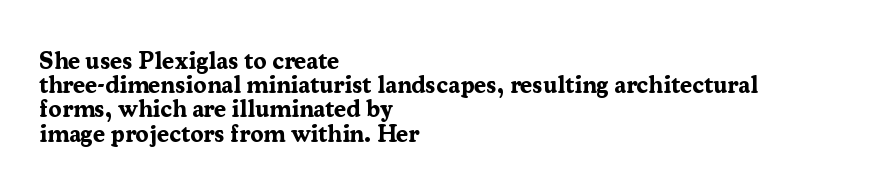
The image shows 24 px bold type, upright; set left-aligned, tight line spacing (1.01x), normal letter spacing, not underlined.
